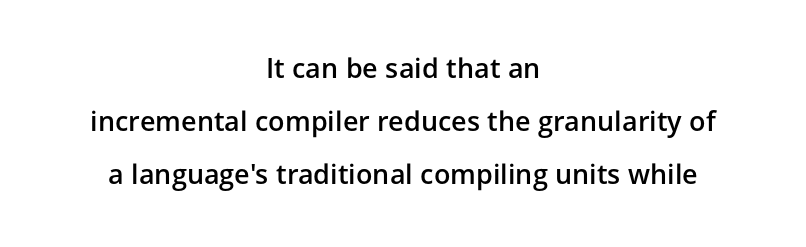
Q: Is the text bold? A: Semi-bold.
Q: Is the text italic (slanted)? A: No, it is upright.
Q: Is the text underlined? A: No.
Q: How is the paragraph aligned? A: Centered.
Q: Is the spacing between letters normal or unusually wide? A: Normal.
Q: Is the spacing between lines tight, normal or loose? A: Loose.
